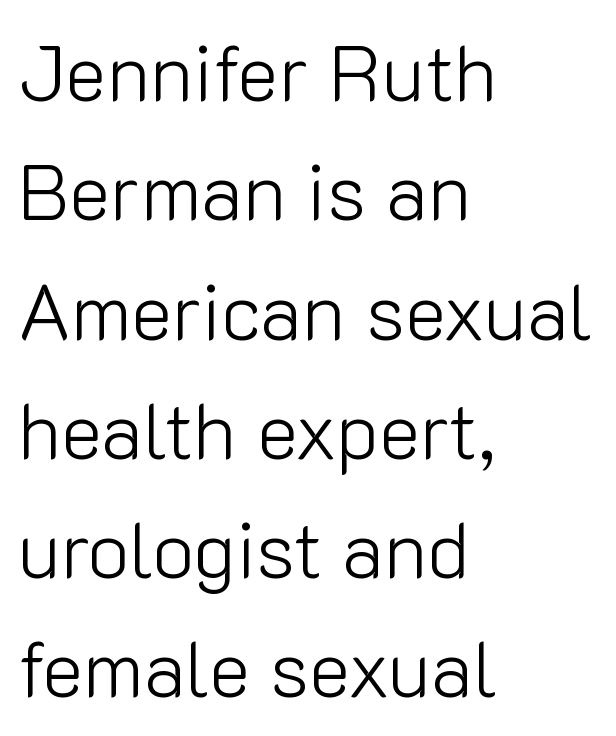
Q: Is the text bold? A: No.
Q: Is the text italic (slanted)? A: No, it is upright.
Q: Is the typeface a serif or a sans-serif typeface? A: Sans-serif.
Q: Is the text underlined? A: No.
Q: How is the paragraph aligned? A: Left-aligned.
Q: Is the spacing between letters normal or unusually wide? A: Normal.
Q: Is the spacing between lines tight, normal or loose? A: Normal.
Q: Width (condensed, normal, or wide)? A: Normal.
Q: Stroke contrast? A: Low.
Q: x-height? A: Medium.
Q: Monospaced? A: No.
